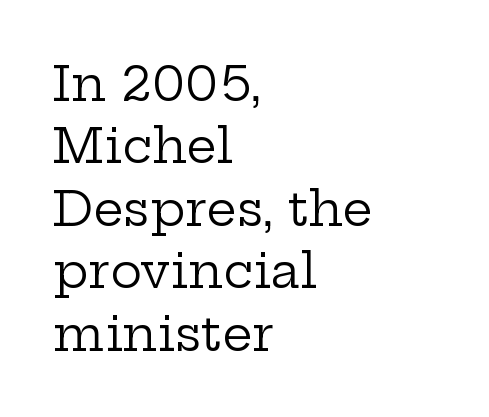
{"serif": "yes", "italic": "no", "bold": "no", "weight": "regular", "width": "wide", "stroke_contrast": "low", "x_height": "medium", "monospaced": "no", "underline": "no", "align": "left", "line_spacing": "normal", "line_spacing_ratio": 1.3, "letter_spacing": "normal", "letter_spacing_em": 0.0, "glyph_px": 48}
